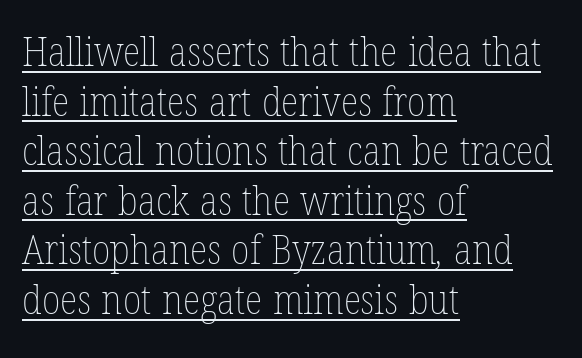
{"bold": "no", "weight": "thin", "width": "condensed", "stroke_contrast": "low", "x_height": "medium", "monospaced": "no", "underline": "yes", "align": "left", "line_spacing_ratio": 1.21, "letter_spacing": "normal", "letter_spacing_em": 0.0, "glyph_px": 41}
